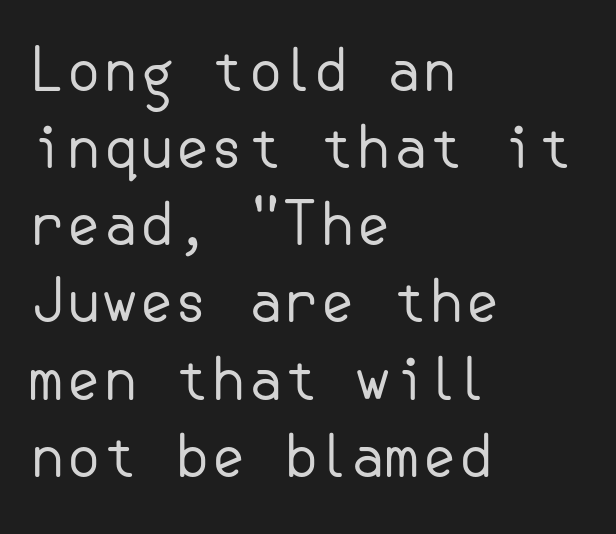
{"serif": "no", "italic": "no", "bold": "no", "weight": "regular", "width": "normal", "stroke_contrast": "low", "x_height": "small", "underline": "no", "align": "left", "line_spacing": "normal", "line_spacing_ratio": 1.33, "letter_spacing": "normal", "letter_spacing_em": 0.0, "glyph_px": 58}
